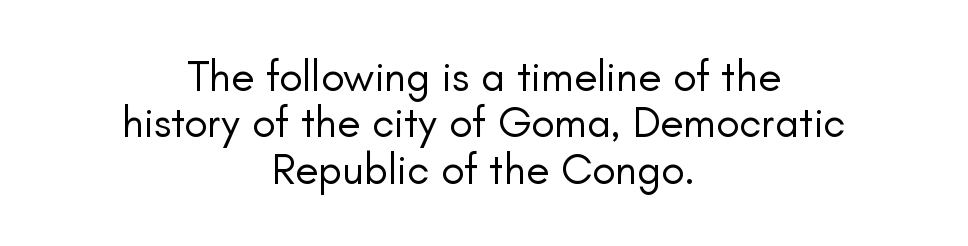
{"serif": "no", "italic": "no", "bold": "no", "weight": "regular", "width": "normal", "stroke_contrast": "low", "x_height": "small", "monospaced": "no", "underline": "no", "align": "center", "line_spacing": "tight", "line_spacing_ratio": 1.08, "letter_spacing": "normal", "letter_spacing_em": 0.0, "glyph_px": 43}
